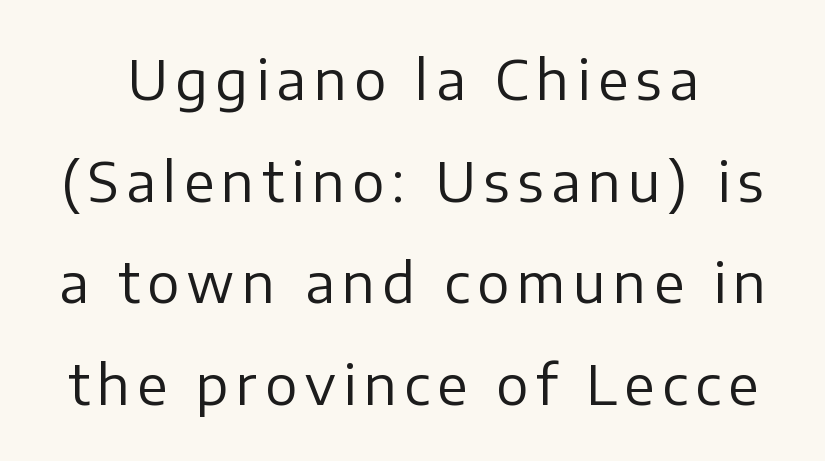
Spacing verdict: proportional, widths tailored to each character. It's the straight-up-and-down kind of type. You can tell from the bare stems that sans-serif type was used. Ink coverage per letter is moderate at most. Check under the words: just untouched page.
